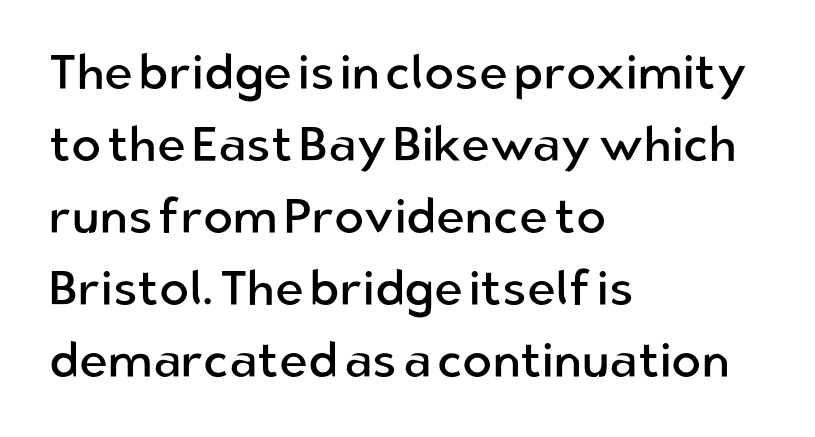
The image shows 49 px regular-weight sans-serif type, upright; set left-aligned, normal line spacing (1.47x), normal letter spacing, not underlined; low stroke contrast and a medium x-height.
